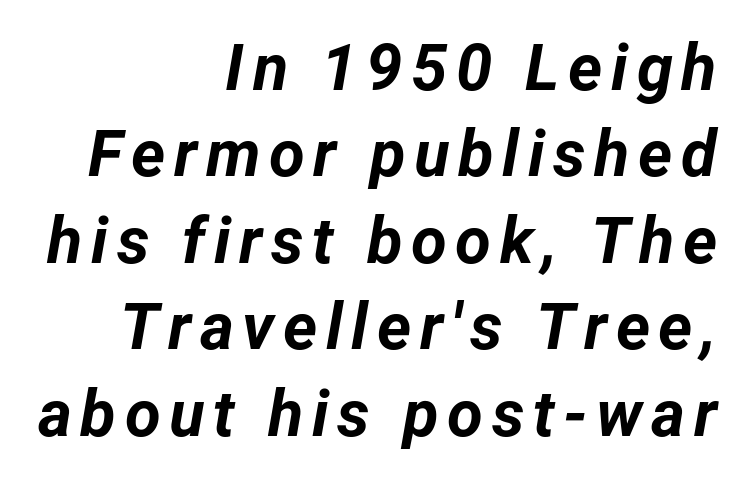
Q: Is the text bold? A: Yes.
Q: Is the text italic (slanted)? A: Yes, it leans right by about 12 degrees.
Q: Is the text underlined? A: No.
Q: How is the paragraph aligned? A: Right-aligned.
Q: Is the spacing between lines tight, normal or loose? A: Normal.
Q: Width (condensed, normal, or wide)? A: Normal.
Q: Stroke contrast? A: Low.
Q: x-height? A: Medium.
Q: Monospaced? A: No.
